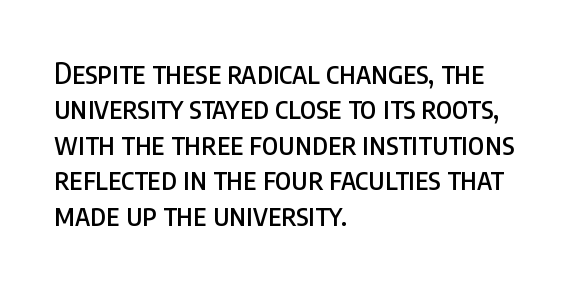
Alignment: flush left. Is this a sans? Yes — the strokes have no serifs. These lines were composed using upright roman letters. The tracking reads as untouched default to a designer's eye. The rendering uses natural spacing where letterforms have individual widths.
